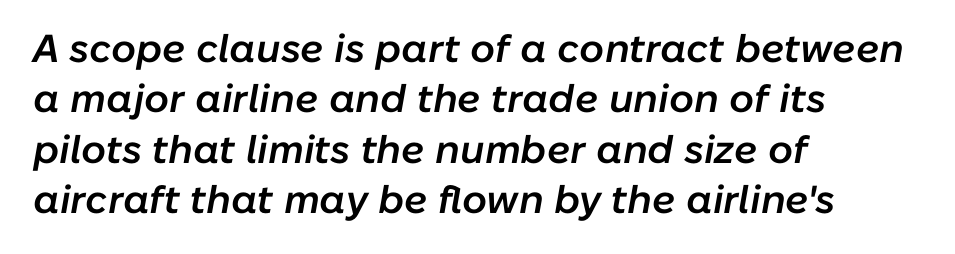
The block of text has a typical density, with ordinary space between rows. The string is rendered with underlining switched off. Proportional: the letters do not fall into vertical columns. Caption: semibold face, moderately heavy strokes. Horizontally, the lines are justified to the leading edge only.
